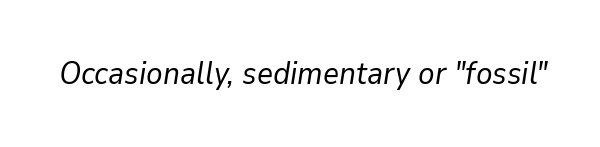
Nobody touched the tracking dial on this one. The letters are slanted; this is an italic face. Each row of text sits above clean, open space. The face looks like a standard text weight, possibly lighter. Each letter keeps its own natural width here, so spacing adapts to shape.
